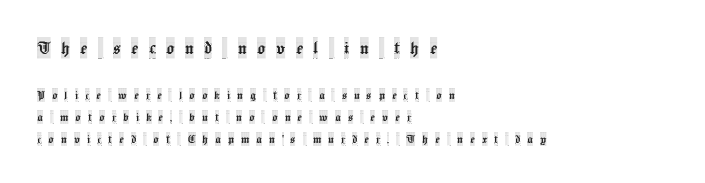
Q: Is the text italic (slanted)? A: No, it is upright.
Q: Is the text underlined? A: No.
Q: How is the paragraph aligned? A: Left-aligned.
Q: Is the spacing between letters normal or unusually wide? A: Unusually wide.
Q: Is the spacing between lines tight, normal or loose? A: Normal.
Q: Which block of text is set in a larger size, the first (top) or the second (bottom)? A: The first (top) one.
